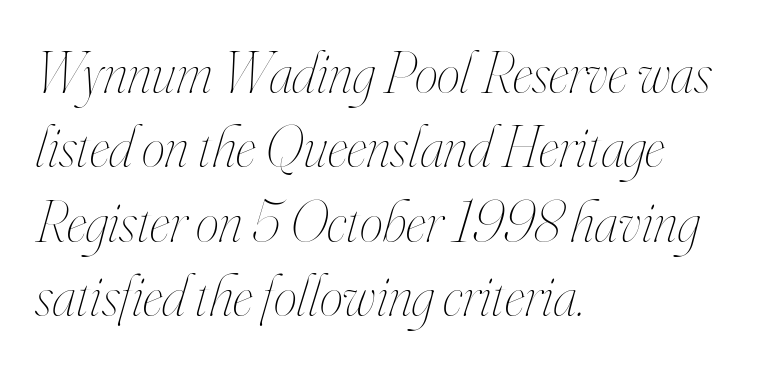
Bold? No — there's no thickening of the strokes. Underline: absent. Nobody touched the tracking dial on this one. The passage shown leans; its letterforms are oblique.
